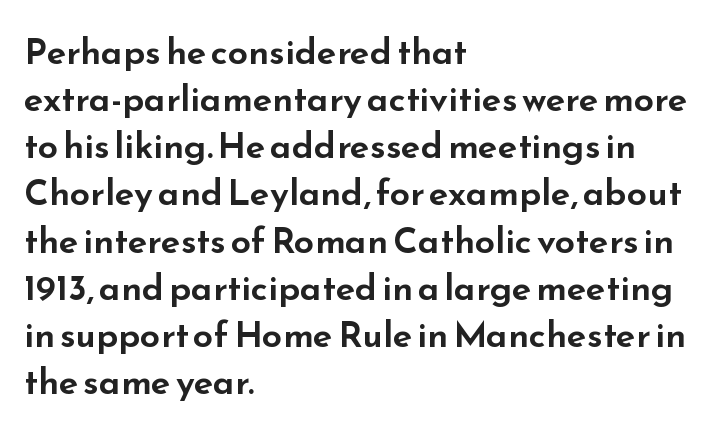
{"serif": "no", "italic": "no", "width": "wide", "stroke_contrast": "low", "x_height": "small", "monospaced": "no", "underline": "no", "align": "left", "line_spacing": "normal", "line_spacing_ratio": 1.31, "letter_spacing": "normal", "letter_spacing_em": 0.0, "glyph_px": 36}
